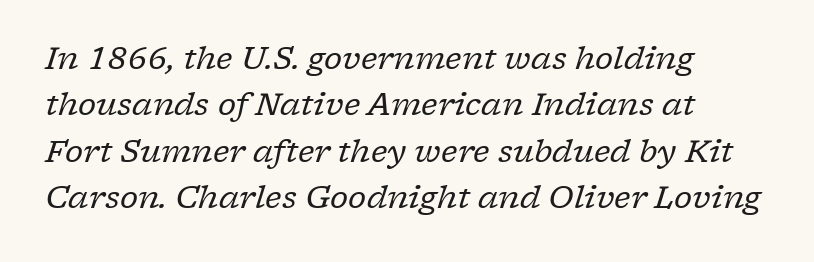
These lines were composed using italics. No chunkiness to these letters — they're not bold. Spacing verdict: proportional, widths tailored to each character. Each new line begins a customary step beneath the previous one. The lines are quadded left. These lines keep a tight, regular rhythm from letter to letter.
